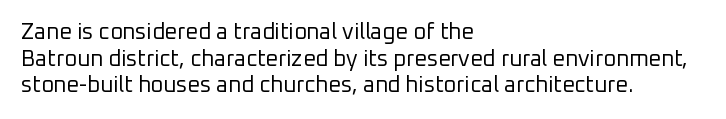
Q: Is the text bold? A: No.
Q: Is the text italic (slanted)? A: No, it is upright.
Q: Is the text underlined? A: No.
Q: How is the paragraph aligned? A: Left-aligned.
Q: Is the spacing between letters normal or unusually wide? A: Normal.
